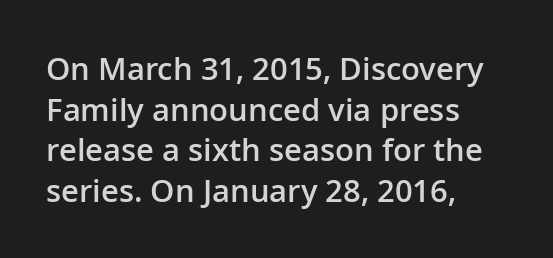
Q: Is the text bold? A: Semi-bold.
Q: Is the text italic (slanted)? A: No, it is upright.
Q: Is the typeface a serif or a sans-serif typeface? A: Sans-serif.
Q: Is the text underlined? A: No.
Q: How is the paragraph aligned? A: Left-aligned.
Q: Is the spacing between letters normal or unusually wide? A: Normal.
Q: Is the spacing between lines tight, normal or loose? A: Normal.
Q: Width (condensed, normal, or wide)? A: Normal.
Q: Stroke contrast? A: Low.
Q: x-height? A: Medium.
Q: Monospaced? A: No.
